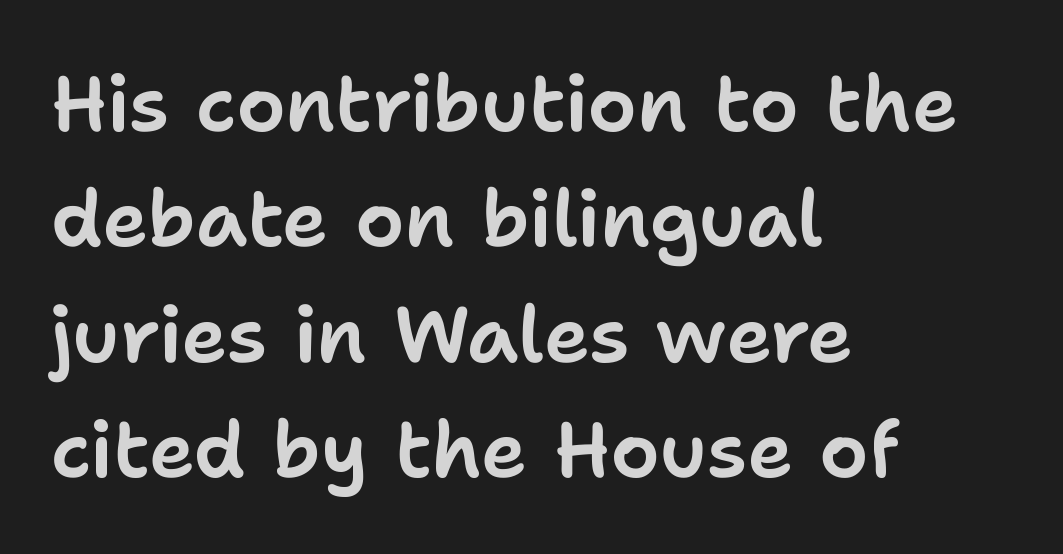
The image shows 78 px sans-serif type, upright; set left-aligned, normal line spacing (1.48x), normal letter spacing, not underlined; low stroke contrast and a medium x-height.
